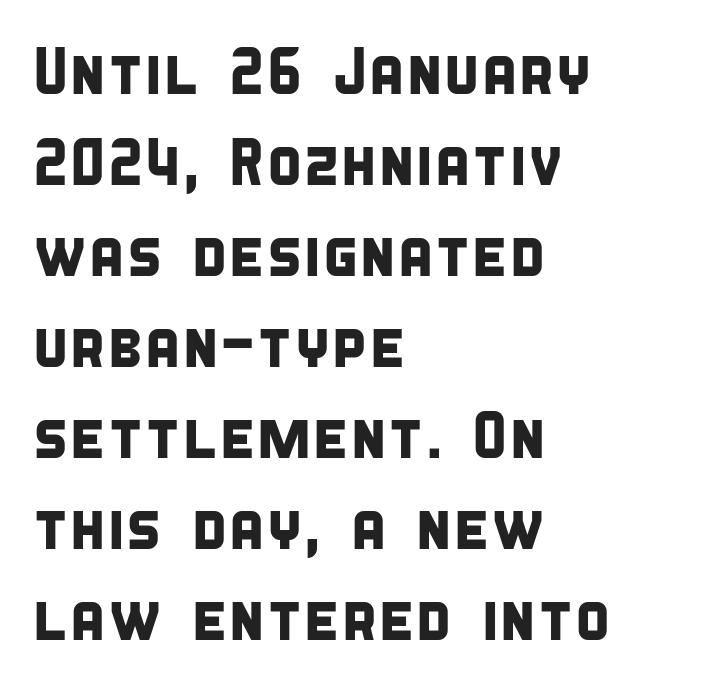
Q: Is the typeface a serif or a sans-serif typeface? A: Sans-serif.
Q: Is the text underlined? A: No.
Q: How is the paragraph aligned? A: Left-aligned.
Q: Is the spacing between letters normal or unusually wide? A: Normal.
Q: Is the spacing between lines tight, normal or loose? A: Normal.
Q: Width (condensed, normal, or wide)? A: Condensed.
Q: Stroke contrast? A: Low.
Q: x-height? A: Large.
Q: Monospaced? A: No.
